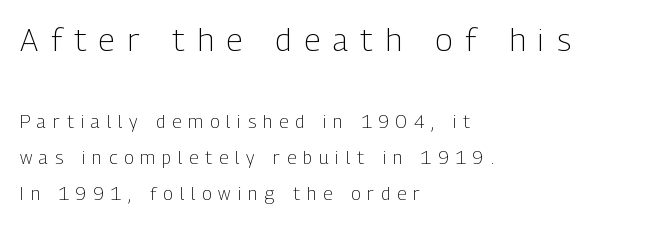
The image shows 32 px light, condensed sans-serif type, upright; set left-aligned, loose line spacing (2.0x), unusually wide letter spacing (+0.39 em), not underlined; the first (top) block is 1.78x larger; low stroke contrast and a medium x-height.
